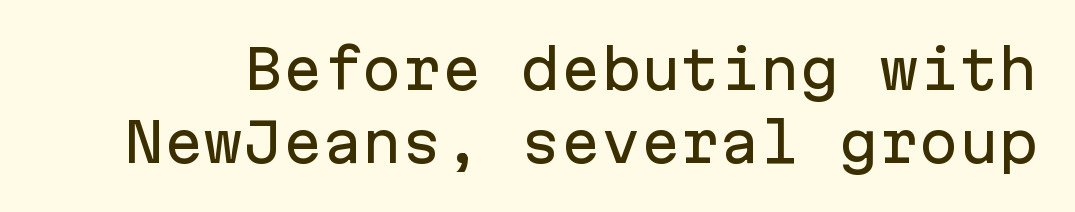
{"serif": "no", "italic": "no", "width": "normal", "stroke_contrast": "low", "x_height": "medium", "monospaced": "yes", "underline": "no", "line_spacing": "normal", "line_spacing_ratio": 1.38, "letter_spacing": "normal", "letter_spacing_em": 0.0, "glyph_px": 53}
